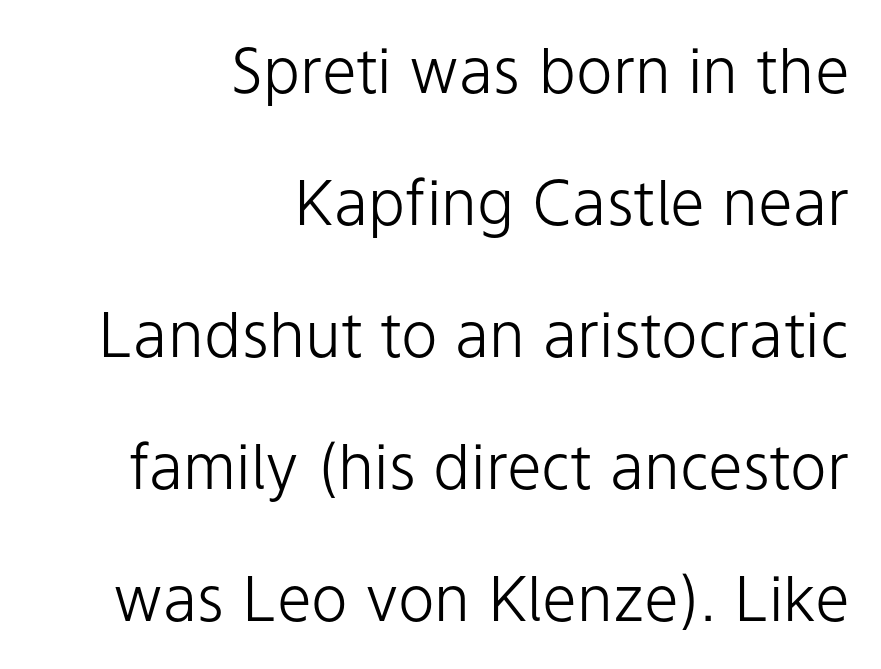
{"serif": "no", "italic": "no", "bold": "no", "weight": "light", "width": "normal", "stroke_contrast": "low", "x_height": "medium", "monospaced": "no", "underline": "no", "align": "right", "line_spacing": "loose", "line_spacing_ratio": 2.13, "letter_spacing": "normal", "letter_spacing_em": 0.0, "glyph_px": 62}
